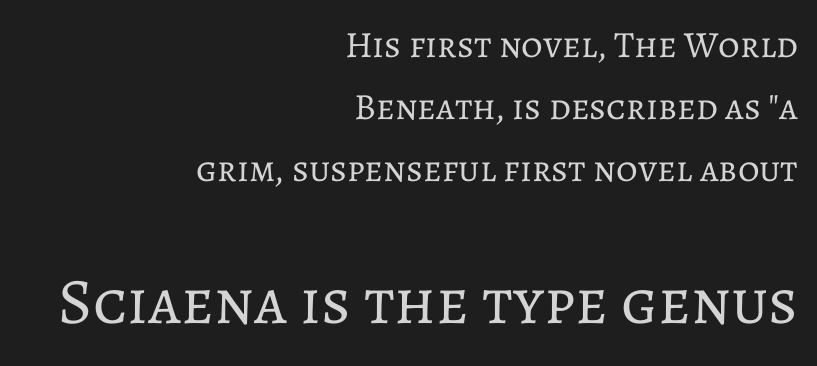
Students, observe: this is what conventionally led text looks like. Two sizes are in play, and the larger belongs to the second block. Each letter keeps its own natural width here, so spacing adapts to shape. You can tell it's not italic because the verticals are truly vertical.
